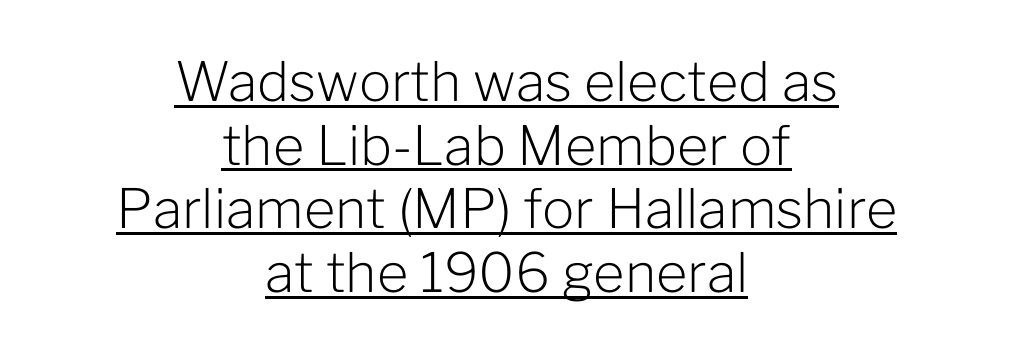
The image shows 54 px light sans-serif type, upright; set centered, line spacing 1.18x, normal letter spacing, underlined; low stroke contrast and a medium x-height.
